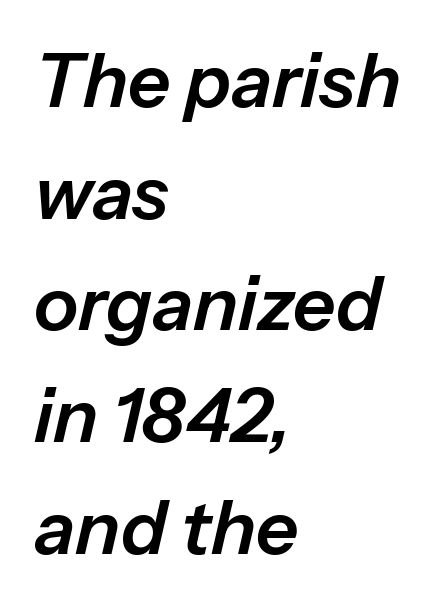
The image shows 74 px text type, italic (leaning right); set left-aligned, normal line spacing (1.51x), normal letter spacing, not underlined; low stroke contrast and a medium x-height.
